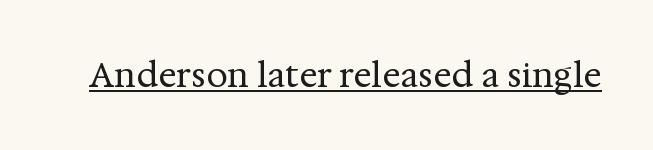
The image shows 34 px regular-weight serif type, upright; set normal letter spacing, underlined; medium stroke contrast and a medium x-height.
